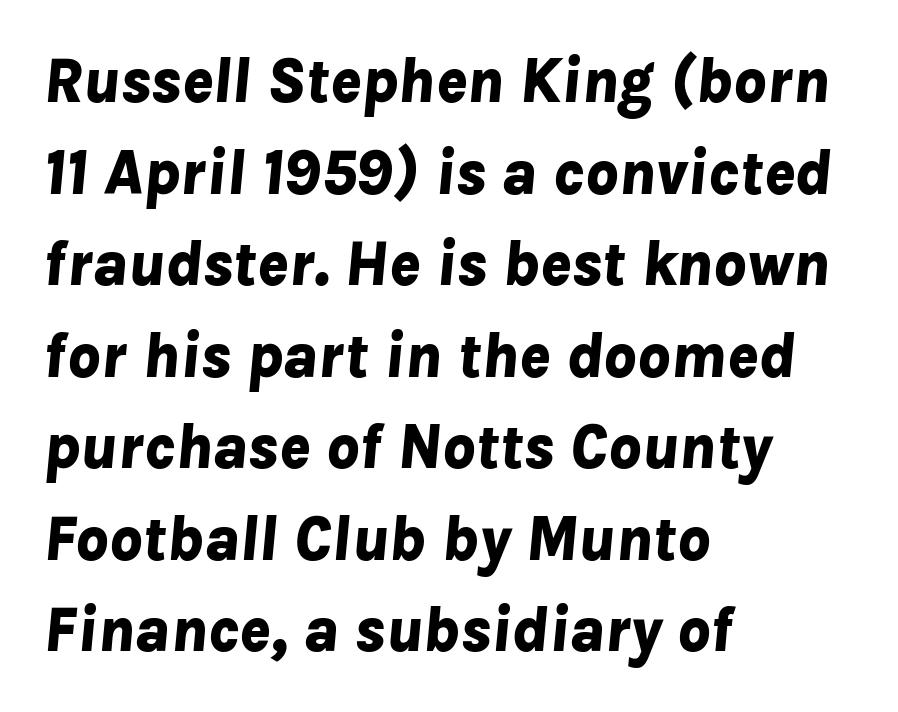
{"italic": "yes", "lean": "right", "slant_degrees": 8, "bold": "yes", "weight": "bold", "width": "normal", "stroke_contrast": "low", "x_height": "medium", "monospaced": "no", "underline": "no", "align": "left", "line_spacing": "normal", "line_spacing_ratio": 1.43, "letter_spacing": "normal", "letter_spacing_em": 0.0, "glyph_px": 64}
